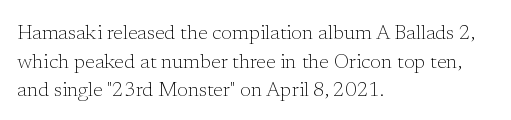
Q: Is the text bold? A: No.
Q: Is the text italic (slanted)? A: No, it is upright.
Q: Is the text underlined? A: No.
Q: How is the paragraph aligned? A: Left-aligned.
Q: Is the spacing between letters normal or unusually wide? A: Normal.
Q: Is the spacing between lines tight, normal or loose? A: Normal.
